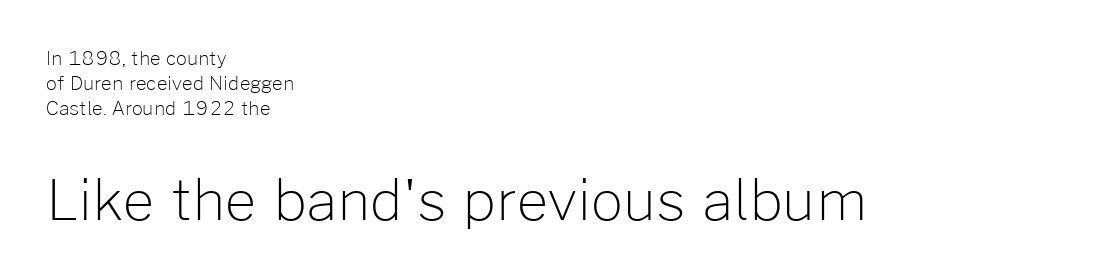
Ordinary non-slanted type is in use. If you squint, the bottom block still reads clearly — it's the larger of the two. Stem width sits at or under what a default text font uses. Do the characters align in a grid? No, the font is proportional. This sample keeps an unexceptional amount of space between lines. The glyphs are unaccompanied by any horizontal stroke below them.
